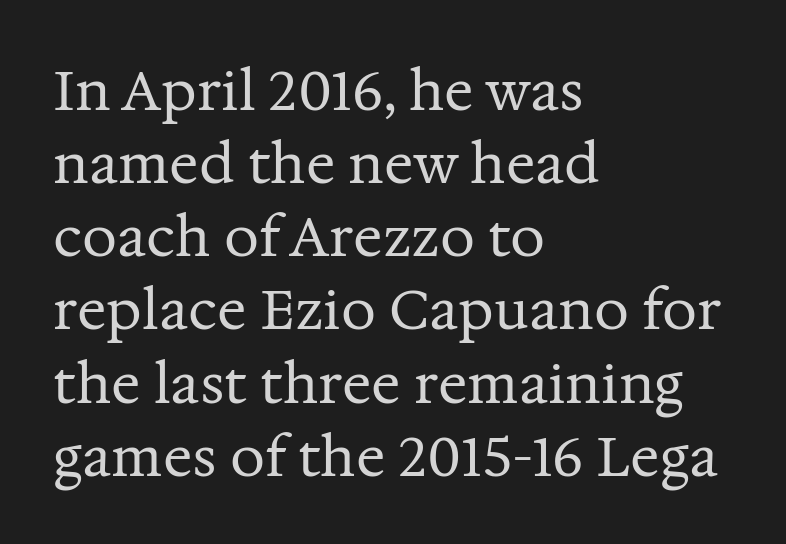
Q: Is the text bold? A: No.
Q: Is the text italic (slanted)? A: No, it is upright.
Q: Is the typeface a serif or a sans-serif typeface? A: Serif.
Q: Is the text underlined? A: No.
Q: How is the paragraph aligned? A: Left-aligned.
Q: Is the spacing between letters normal or unusually wide? A: Normal.
Q: Is the spacing between lines tight, normal or loose? A: Normal.
Q: Width (condensed, normal, or wide)? A: Normal.
Q: Stroke contrast? A: Medium.
Q: x-height? A: Medium.
Q: Monospaced? A: No.
